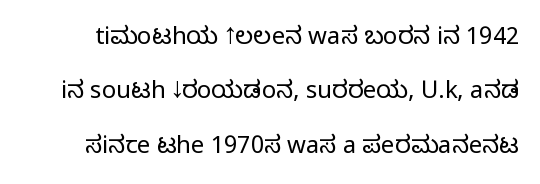
Q: Is the text bold? A: No.
Q: Is the text italic (slanted)? A: No, it is upright.
Q: Is the text underlined? A: No.
Q: Is the spacing between letters normal or unusually wide? A: Normal.
Q: Is the spacing between lines tight, normal or loose? A: Loose.
